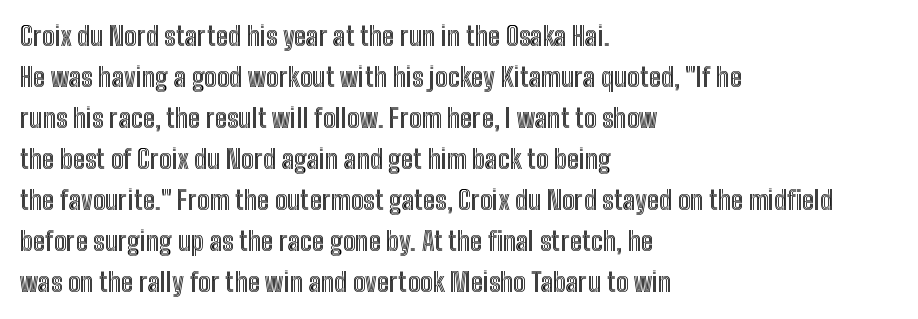
Descenders hang freely into open space. The font's upright variant was chosen for this text. Alignment: flush left. Leading: standard. The letterforms sit shoulder to shoulder at normal distance.
